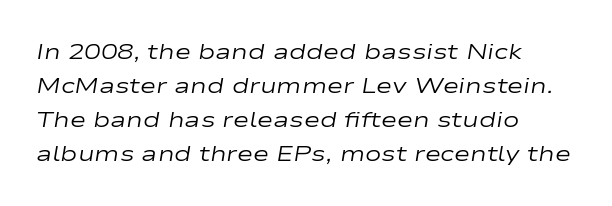
No letter is thick-stroked: the sample isn't bold. The paragraph shown leans on its left margin. Default kerning and tracking; the words read as compact shapes. The space beneath each line is pristine and unruled. How would I describe the line gaps? Plain and ordinary.
